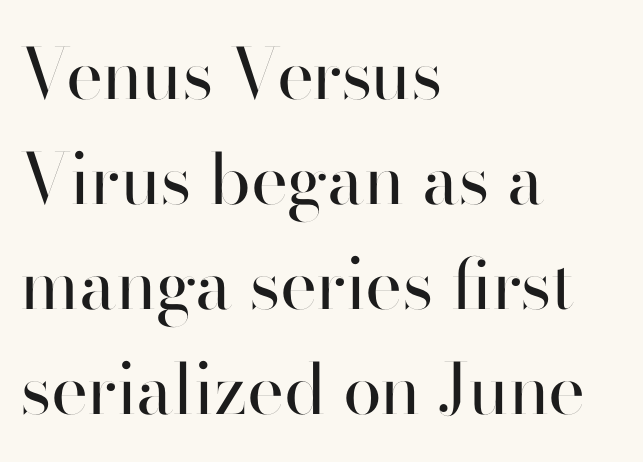
{"serif": "no", "italic": "no", "bold": "no", "weight": "regular", "width": "normal", "stroke_contrast": "high", "x_height": "small", "monospaced": "no", "underline": "no", "align": "left", "line_spacing": "normal", "line_spacing_ratio": 1.5, "letter_spacing": "normal", "letter_spacing_em": 0.0, "glyph_px": 70}
